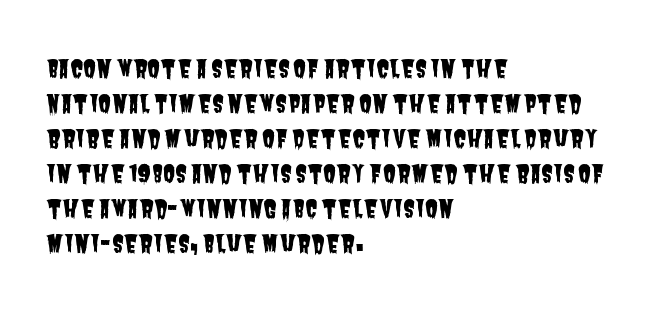
{"underline": "no", "align": "left", "line_spacing": "normal", "line_spacing_ratio": 1.46, "letter_spacing": "normal", "letter_spacing_em": 0.0, "glyph_px": 24}
